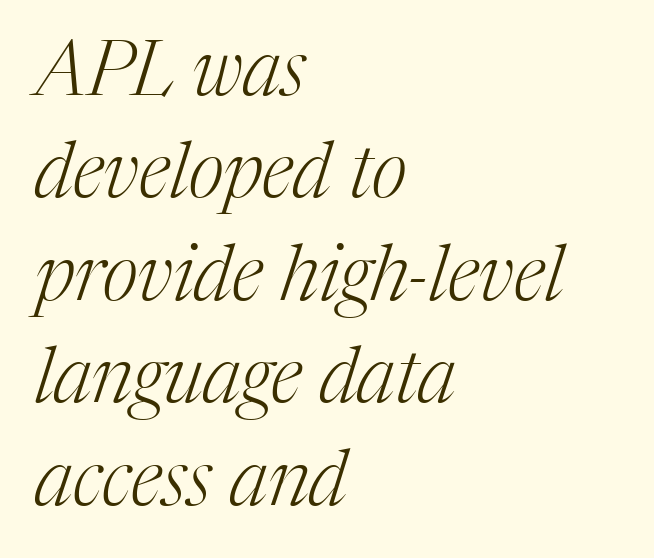
The image shows 77 px light serif type, italic (leaning right); set left-aligned, normal line spacing (1.33x), normal letter spacing, not underlined; medium stroke contrast and a medium x-height.
